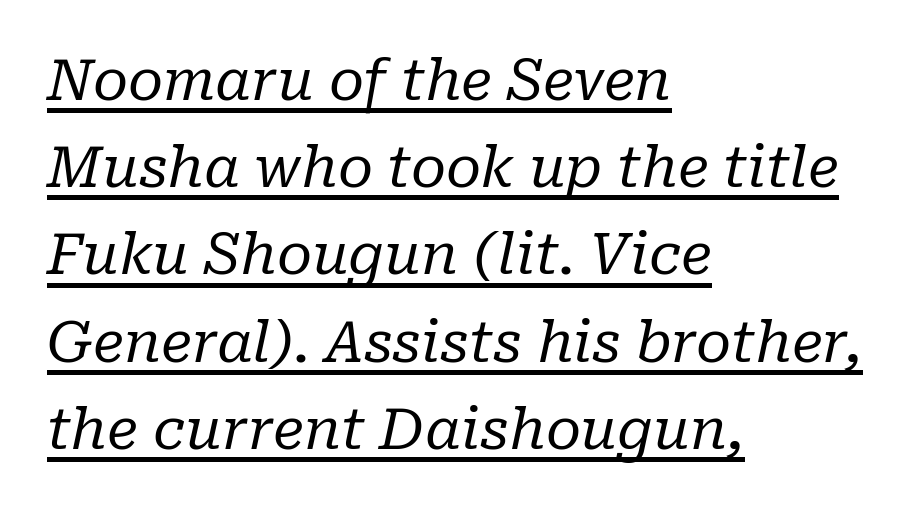
{"serif": "yes", "italic": "yes", "lean": "right", "slant_degrees": 10, "bold": "no", "weight": "regular", "width": "normal", "stroke_contrast": "low", "x_height": "medium", "monospaced": "no", "underline": "yes", "align": "left", "line_spacing": "normal", "line_spacing_ratio": 1.53, "letter_spacing": "normal", "letter_spacing_em": 0.0, "glyph_px": 57}
